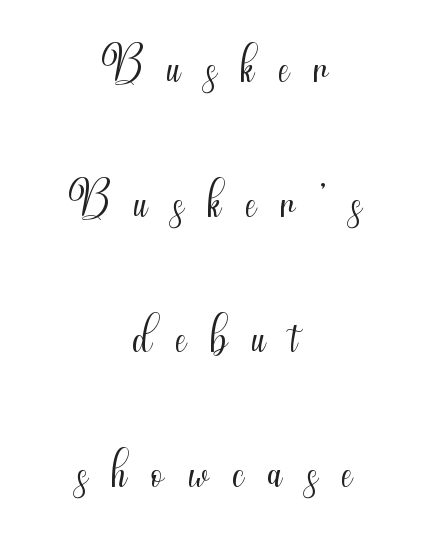
Q: Is the text bold? A: No.
Q: Is the text italic (slanted)? A: Yes.
Q: Is the typeface a serif or a sans-serif typeface? A: Sans-serif.
Q: Is the text underlined? A: No.
Q: How is the paragraph aligned? A: Centered.
Q: Is the spacing between letters normal or unusually wide? A: Unusually wide.
Q: Is the spacing between lines tight, normal or loose? A: Loose.
Q: Width (condensed, normal, or wide)? A: Condensed.
Q: Stroke contrast? A: Medium.
Q: x-height? A: Small.
Q: Monospaced? A: No.
